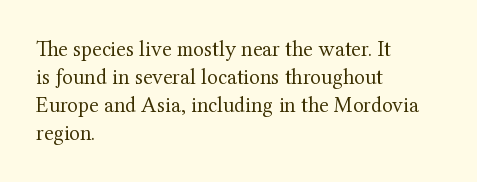
Q: Is the text bold? A: No.
Q: Is the text italic (slanted)? A: No, it is upright.
Q: Is the text underlined? A: No.
Q: How is the paragraph aligned? A: Left-aligned.
Q: Is the spacing between letters normal or unusually wide? A: Normal.
Q: Is the spacing between lines tight, normal or loose? A: Normal.
